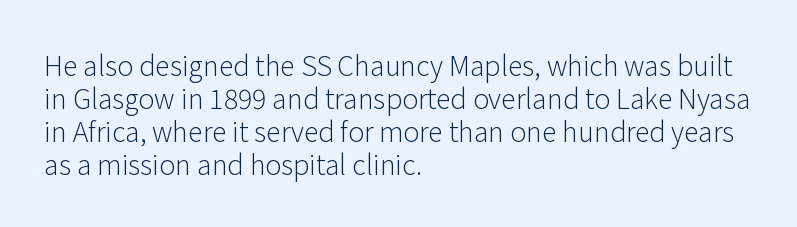
{"italic": "no", "bold": "no", "underline": "no", "align": "left", "line_spacing_ratio": 1.22, "letter_spacing": "normal", "letter_spacing_em": 0.0, "glyph_px": 27}
